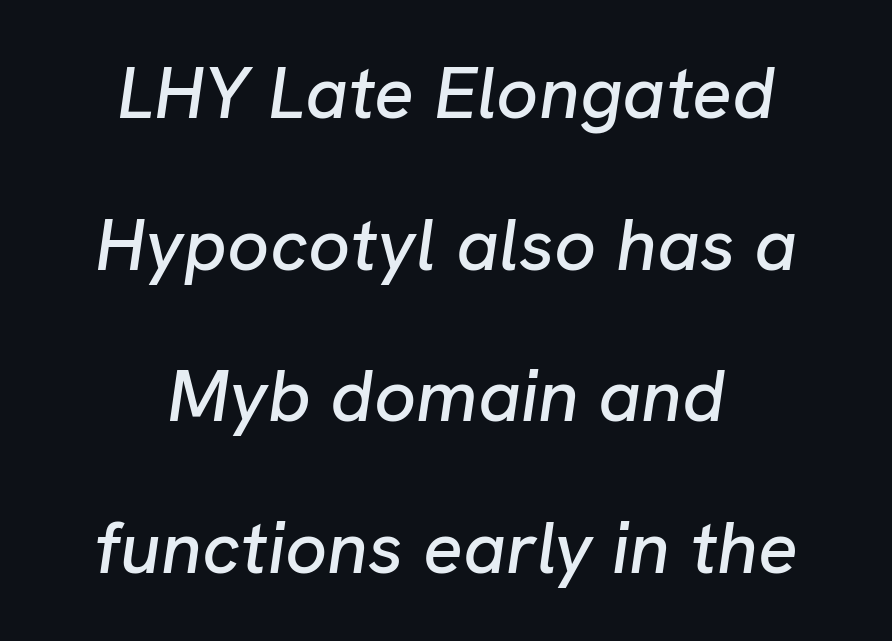
{"italic": "yes", "lean": "right", "slant_degrees": 8, "width": "normal", "stroke_contrast": "low", "x_height": "medium", "monospaced": "no", "underline": "no", "align": "center", "line_spacing": "loose", "line_spacing_ratio": 2.05, "letter_spacing": "normal", "letter_spacing_em": 0.0, "glyph_px": 74}
